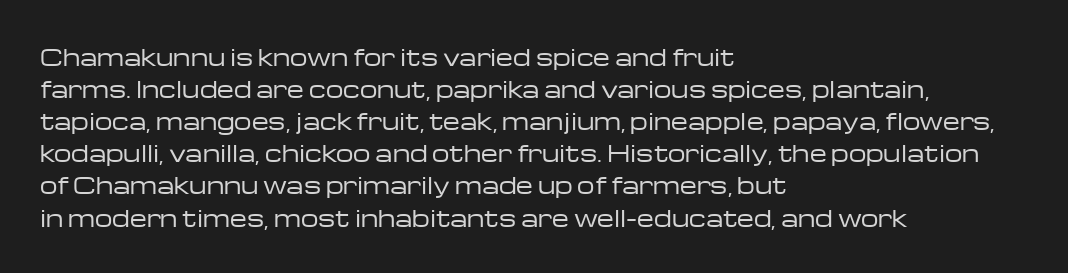
Q: Is the text bold? A: No.
Q: Is the text italic (slanted)? A: No, it is upright.
Q: Is the text underlined? A: No.
Q: How is the paragraph aligned? A: Left-aligned.
Q: Is the spacing between letters normal or unusually wide? A: Normal.
Q: Is the spacing between lines tight, normal or loose? A: Normal.
